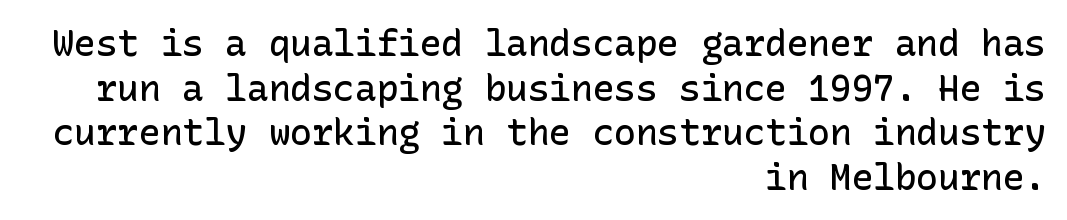
The image shows 36 px semibold sans-serif type, upright; set right-aligned, line spacing 1.24x, normal letter spacing, not underlined; low stroke contrast and a medium x-height.
